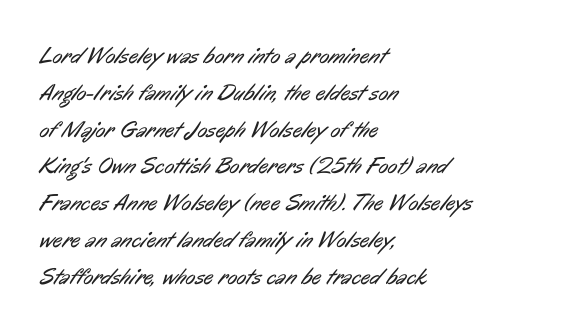
{"bold": "no", "underline": "no", "align": "left", "line_spacing": "normal", "line_spacing_ratio": 1.6, "letter_spacing": "normal", "letter_spacing_em": 0.0, "glyph_px": 23}
